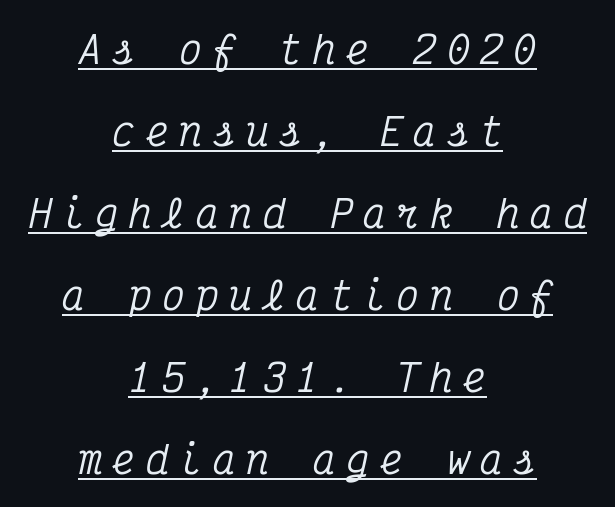
The image shows 38 px condensed serif type, italic (leaning right), monospaced; set centered, loose line spacing (2.16x), unusually wide letter spacing (+0.28 em), underlined; medium stroke contrast and a medium x-height.
